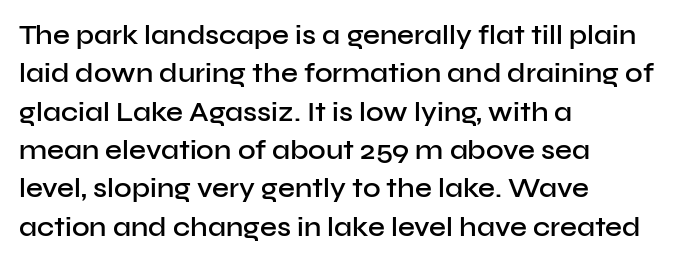
{"italic": "no", "bold": "semi", "underline": "no", "align": "left", "line_spacing": "normal", "line_spacing_ratio": 1.42, "letter_spacing": "normal", "letter_spacing_em": 0.0, "glyph_px": 27}
